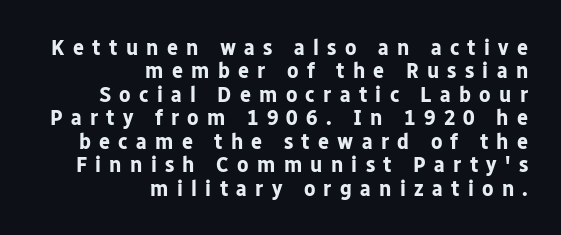
Q: Is the text bold? A: Yes.
Q: Is the text italic (slanted)? A: No, it is upright.
Q: Is the text underlined? A: No.
Q: How is the paragraph aligned? A: Right-aligned.
Q: Is the spacing between letters normal or unusually wide? A: Unusually wide.
Q: Is the spacing between lines tight, normal or loose? A: Tight.
